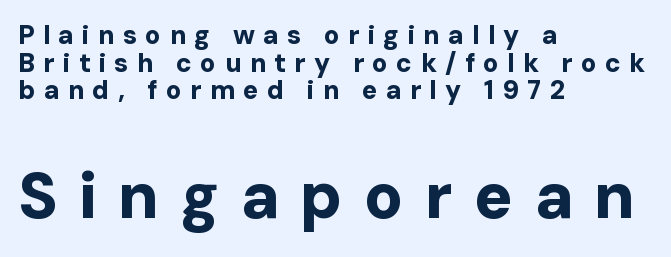
{"serif": "no", "italic": "no", "bold": "yes", "weight": "bold", "width": "normal", "stroke_contrast": "low", "x_height": "medium", "monospaced": "no", "underline": "no", "align": "left", "line_spacing": "tight", "line_spacing_ratio": 1.06, "letter_spacing": "wide", "letter_spacing_em": 0.32, "larger_block": "second", "size_ratio": 2.5, "glyph_px": 65}
